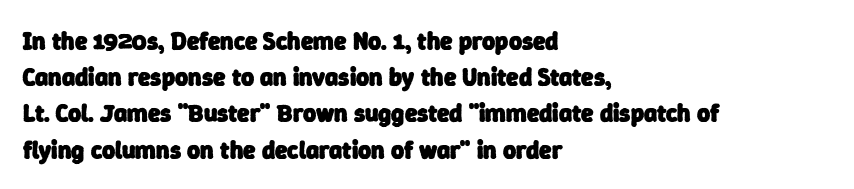
Vertically, the passage feels balanced, rows spaced as you'd expect. The line texture is even and compact thanks to regular tracking. These lines are set flush left with a ragged right edge. Quick note: underline off. Plenty of ink on the page — the face is bold.
